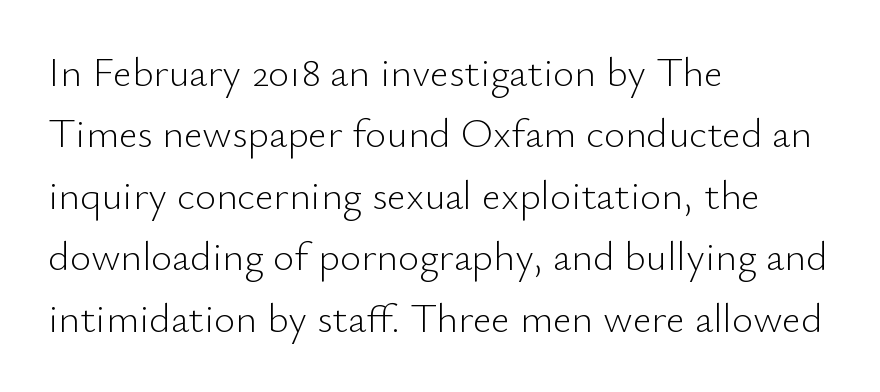
{"serif": "no", "italic": "no", "bold": "no", "weight": "light", "width": "normal", "stroke_contrast": "low", "x_height": "small", "monospaced": "no", "underline": "no", "align": "left", "line_spacing": "normal", "line_spacing_ratio": 1.5, "letter_spacing": "normal", "letter_spacing_em": 0.0, "glyph_px": 41}
